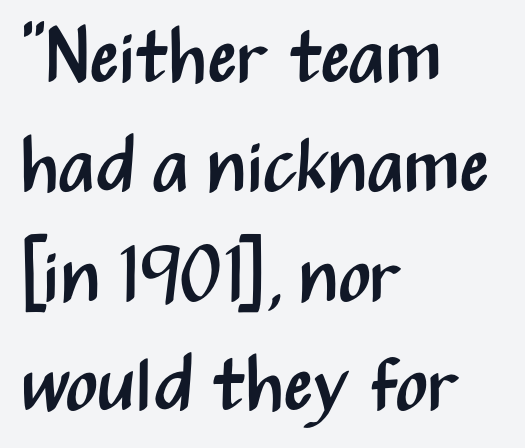
Q: Is the text bold? A: No.
Q: Is the text italic (slanted)? A: No, it is upright.
Q: Is the typeface a serif or a sans-serif typeface? A: Sans-serif.
Q: Is the text underlined? A: No.
Q: How is the paragraph aligned? A: Left-aligned.
Q: Is the spacing between letters normal or unusually wide? A: Normal.
Q: Is the spacing between lines tight, normal or loose? A: Normal.
Q: Width (condensed, normal, or wide)? A: Condensed.
Q: Stroke contrast? A: Medium.
Q: x-height? A: Medium.
Q: Monospaced? A: No.
